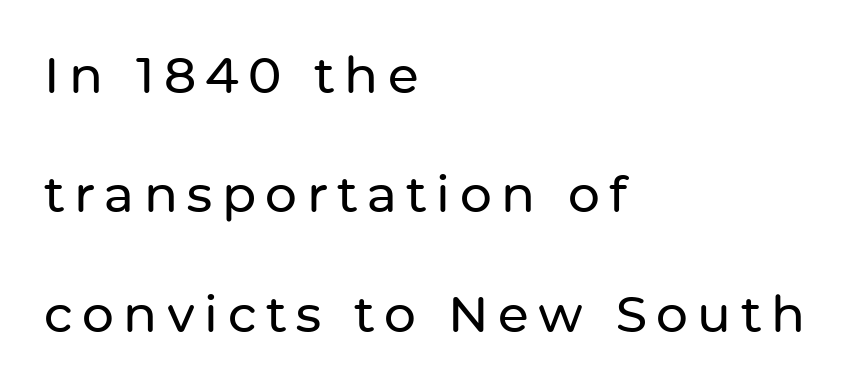
Ordinary non-slanted type is in use. The passage shown is typeset with a sans-serif family. A typesetter would call this leading open, well beyond the default. Lines of text with bare space underneath.
